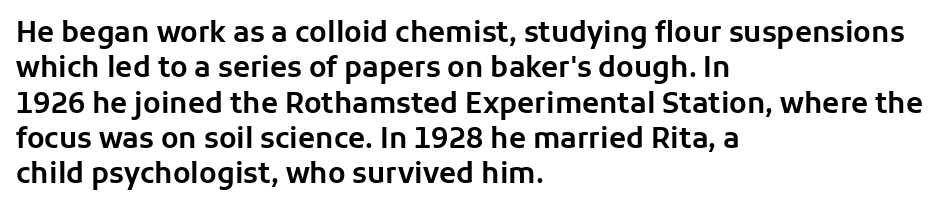
These lines are rendered in a variable-pitch font. Beneath every word, the page is bare. Vertically, the passage feels balanced, rows spaced as you'd expect. The characters display no serif detailing; their extremities are plain. The gaps between neighbouring characters are ordinary and unremarkable.
